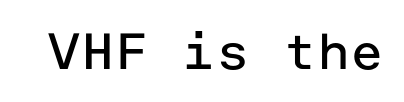
Serif or sans? Sans — the stroke terminals are bare. The letterforms sit shoulder to shoulder at normal distance. Characters remain perfectly vertical along every line. Ink coverage per letter is moderate at most. Rule under the text: the space is simply empty.
